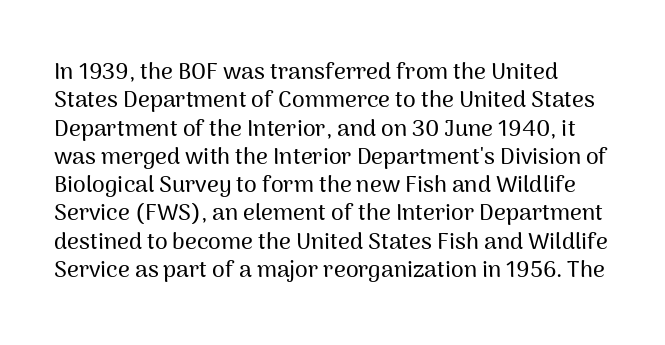
The line texture is even and compact thanks to regular tracking. Unmarked baselines from the first word to the last. Characters remain perfectly vertical along every line.
